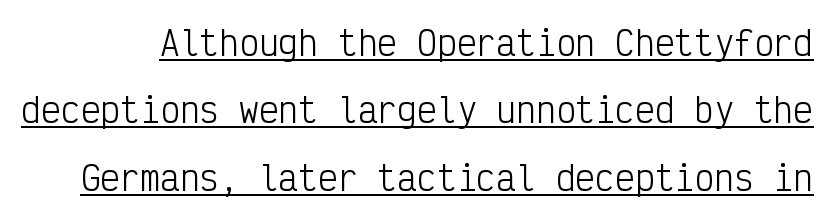
The image shows 33 px light, condensed sans-serif type, upright, monospaced; set loose line spacing (2.04x), normal letter spacing, underlined; low stroke contrast and a medium x-height.
